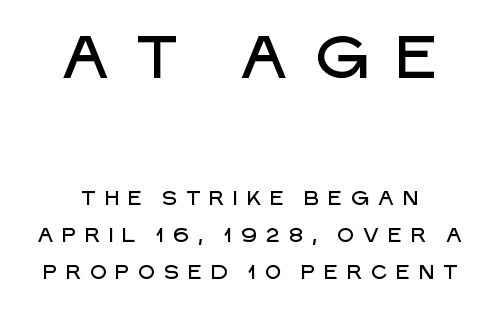
{"serif": "no", "italic": "no", "width": "normal", "stroke_contrast": "low", "x_height": "large", "monospaced": "no", "underline": "no", "line_spacing_ratio": 1.85, "letter_spacing": "wide", "letter_spacing_em": 0.36, "larger_block": "first", "size_ratio": 3.0, "glyph_px": 60}
